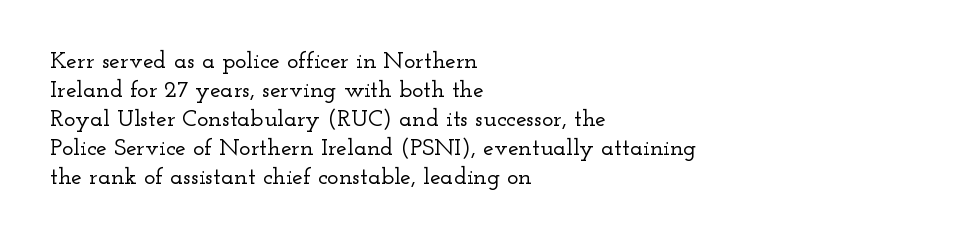
{"italic": "no", "underline": "no", "align": "left", "line_spacing_ratio": 1.21, "letter_spacing": "normal", "letter_spacing_em": 0.0, "glyph_px": 24}
